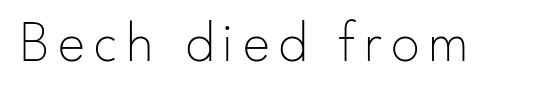
The image shows 58 px thin sans-serif type, upright; set not underlined; low stroke contrast and a small x-height.
